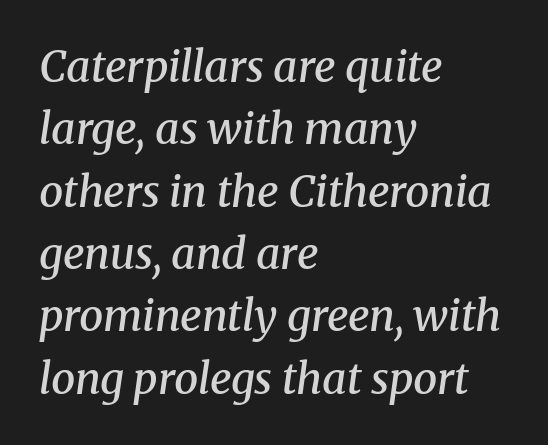
Q: Is the text bold? A: Semi-bold.
Q: Is the text italic (slanted)? A: Yes, it leans right by about 8 degrees.
Q: Is the typeface a serif or a sans-serif typeface? A: Serif.
Q: Is the text underlined? A: No.
Q: How is the paragraph aligned? A: Left-aligned.
Q: Is the spacing between letters normal or unusually wide? A: Normal.
Q: Is the spacing between lines tight, normal or loose? A: Normal.
Q: Width (condensed, normal, or wide)? A: Normal.
Q: Stroke contrast? A: Medium.
Q: x-height? A: Medium.
Q: Monospaced? A: No.
